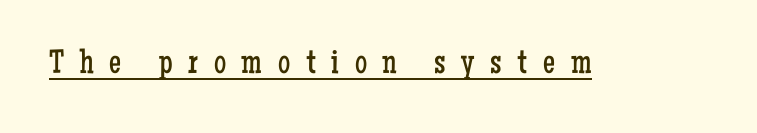
Each letter keeps its own natural width here, so spacing adapts to shape. Old-style or modern, the face here clearly has serifs. The lettering stays uniformly vertical, giving the passage a roman look. The font is comparable to plain body text, perhaps lighter. Is the letter spacing exaggerated? Yes — the characters are pushed far apart. Honestly, the underline is the first thing you notice here.
